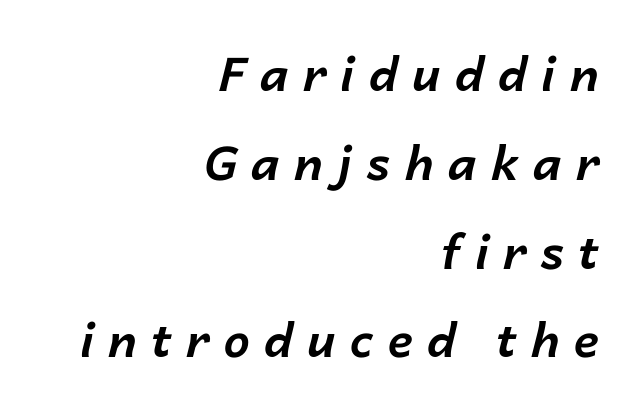
Q: Is the text bold? A: Yes.
Q: Is the text italic (slanted)? A: Yes, it leans right by about 14 degrees.
Q: Is the text underlined? A: No.
Q: How is the paragraph aligned? A: Right-aligned.
Q: Is the spacing between letters normal or unusually wide? A: Unusually wide.
Q: Width (condensed, normal, or wide)? A: Normal.
Q: Stroke contrast? A: Low.
Q: x-height? A: Medium.
Q: Monospaced? A: No.
